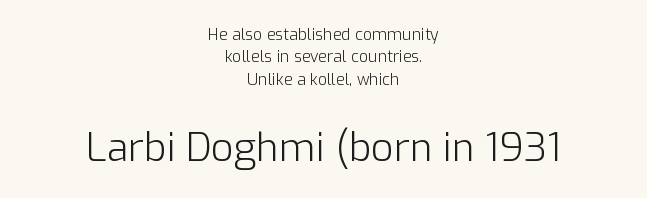
Q: Is the text bold? A: No.
Q: Is the text italic (slanted)? A: No, it is upright.
Q: Is the typeface a serif or a sans-serif typeface? A: Sans-serif.
Q: Is the text underlined? A: No.
Q: How is the paragraph aligned? A: Centered.
Q: Is the spacing between letters normal or unusually wide? A: Normal.
Q: Is the spacing between lines tight, normal or loose? A: Normal.
Q: Which block of text is set in a larger size, the first (top) or the second (bottom)? A: The second (bottom) one.
Q: Width (condensed, normal, or wide)? A: Normal.
Q: Stroke contrast? A: Low.
Q: x-height? A: Medium.
Q: Monospaced? A: No.
